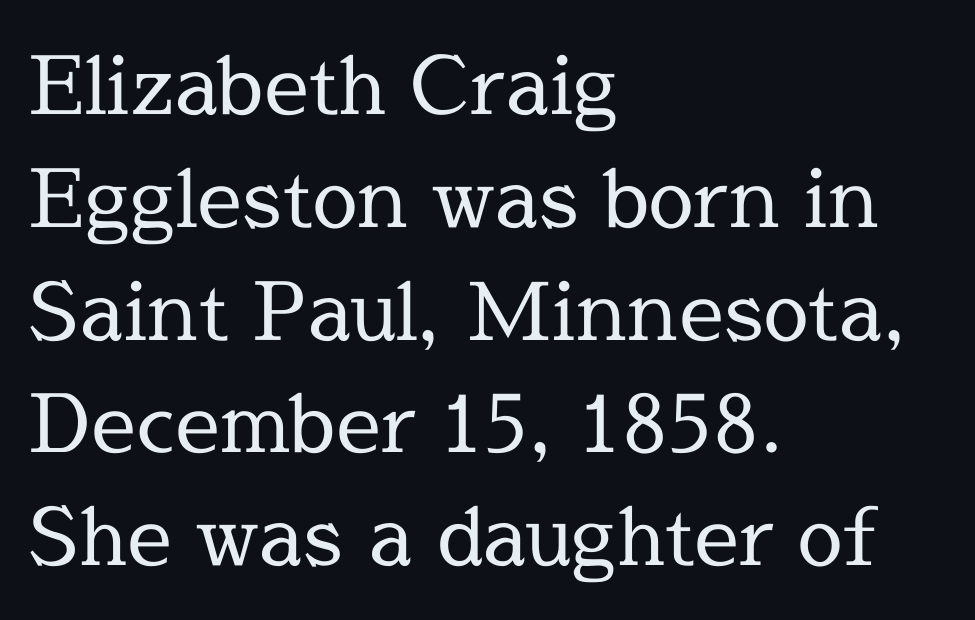
The image shows 80 px regular-weight serif type, upright; set left-aligned, normal line spacing (1.41x), normal letter spacing, not underlined; a medium x-height.
